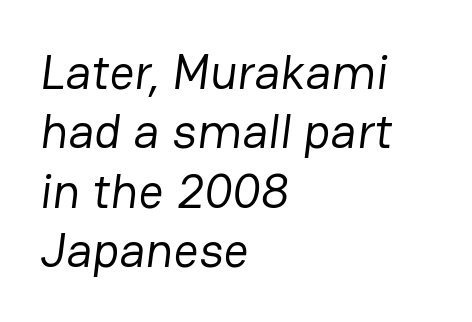
The zone under the glyphs is completely vacant. No heavy texture on the line: the type isn't bold. The passage shown is typeset with a sans-serif family. You could call the tracking neutral — neither tight nor loose.
